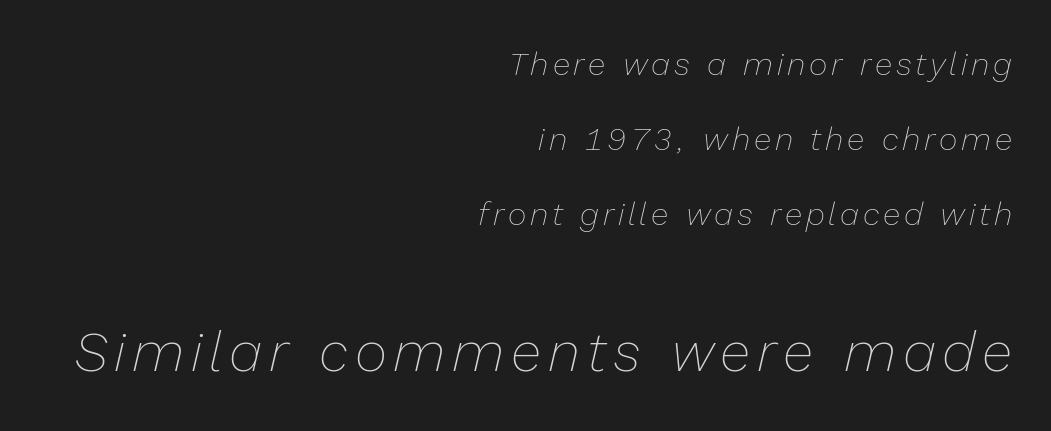
{"italic": "yes", "lean": "right", "slant_degrees": 13, "bold": "no", "weight": "thin", "width": "normal", "stroke_contrast": "low", "x_height": "medium", "monospaced": "no", "underline": "no", "align": "right", "line_spacing": "loose", "line_spacing_ratio": 2.35, "larger_block": "second", "size_ratio": 1.75, "glyph_px": 56}
